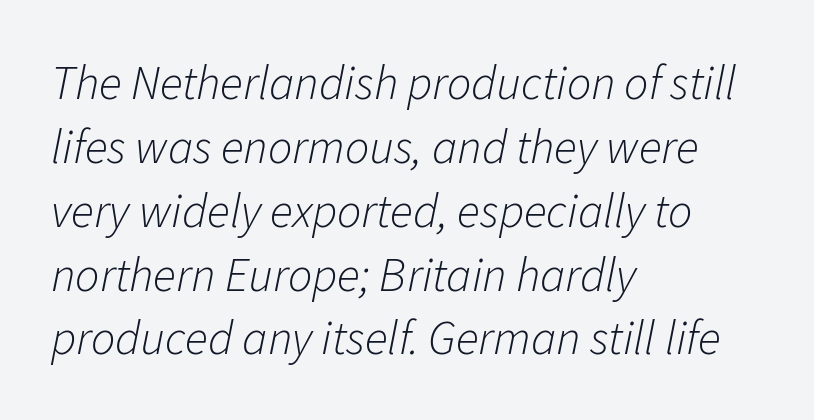
{"italic": "yes", "lean": "right", "slant_degrees": 11, "bold": "no", "weight": "light", "width": "normal", "stroke_contrast": "low", "x_height": "medium", "monospaced": "no", "underline": "no", "align": "left", "line_spacing": "normal", "line_spacing_ratio": 1.33, "letter_spacing": "normal", "letter_spacing_em": 0.0, "glyph_px": 48}
